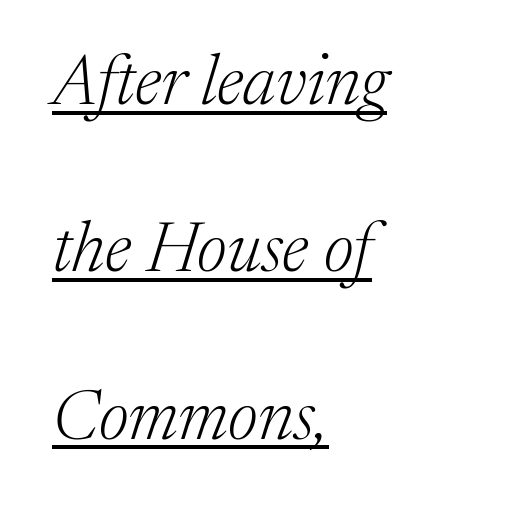
{"serif": "yes", "italic": "yes", "lean": "right", "slant_degrees": 17, "bold": "no", "weight": "light", "width": "normal", "stroke_contrast": "medium", "x_height": "medium", "monospaced": "no", "underline": "yes", "align": "left", "line_spacing": "loose", "line_spacing_ratio": 2.39, "letter_spacing": "normal", "letter_spacing_em": 0.0, "glyph_px": 70}
